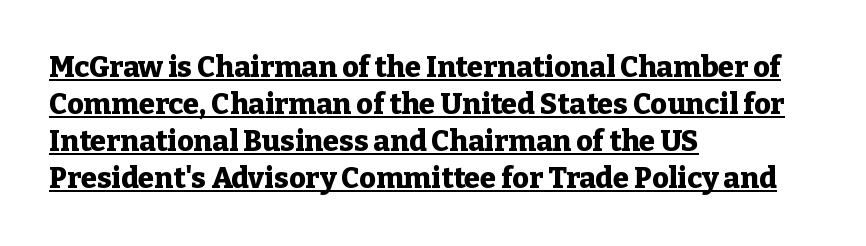
Q: Is the text bold? A: Yes.
Q: Is the text italic (slanted)? A: No, it is upright.
Q: Is the typeface a serif or a sans-serif typeface? A: Serif.
Q: Is the text underlined? A: Yes.
Q: How is the paragraph aligned? A: Left-aligned.
Q: Is the spacing between letters normal or unusually wide? A: Normal.
Q: Is the spacing between lines tight, normal or loose? A: Normal.
Q: Width (condensed, normal, or wide)? A: Normal.
Q: Stroke contrast? A: Low.
Q: x-height? A: Medium.
Q: Monospaced? A: No.
